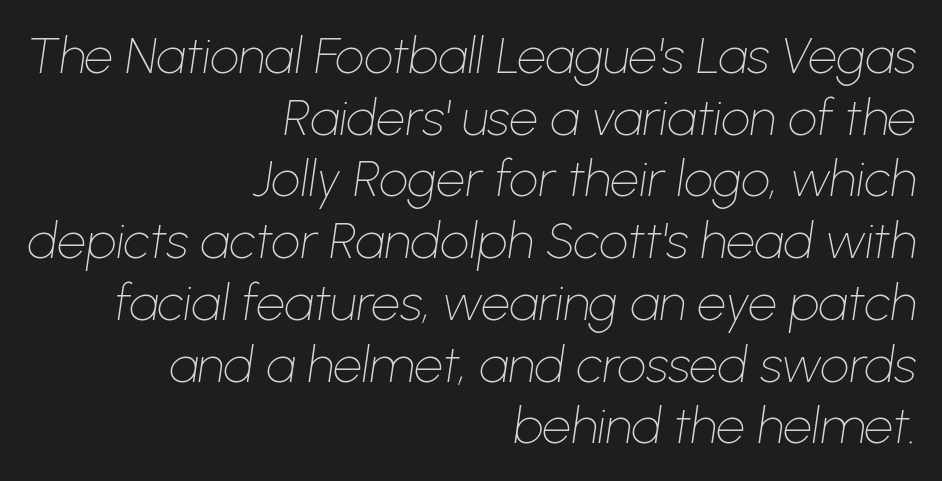
Q: Is the text bold? A: No.
Q: Is the text italic (slanted)? A: Yes, it leans right by about 8 degrees.
Q: Is the text underlined? A: No.
Q: How is the paragraph aligned? A: Right-aligned.
Q: Is the spacing between letters normal or unusually wide? A: Normal.
Q: Width (condensed, normal, or wide)? A: Normal.
Q: Stroke contrast? A: Low.
Q: x-height? A: Medium.
Q: Monospaced? A: No.
